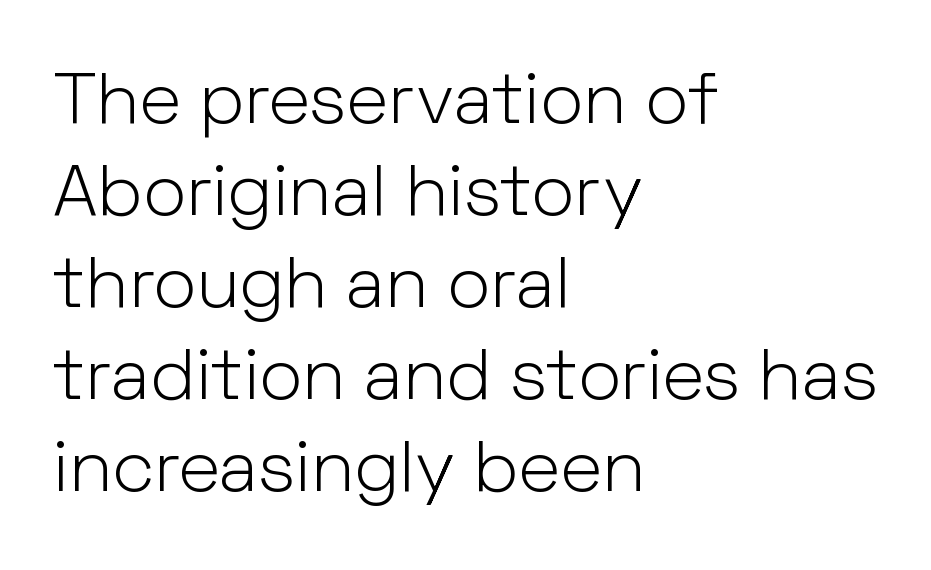
{"serif": "no", "italic": "no", "bold": "no", "weight": "light", "width": "normal", "stroke_contrast": "low", "x_height": "medium", "monospaced": "no", "underline": "no", "align": "left", "line_spacing": "normal", "line_spacing_ratio": 1.26, "letter_spacing": "normal", "letter_spacing_em": 0.0, "glyph_px": 73}
